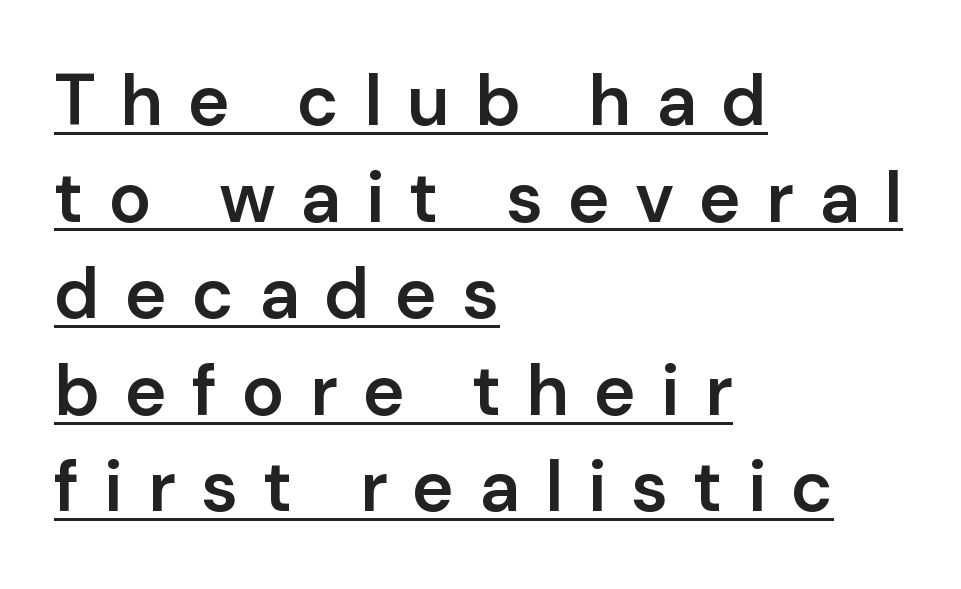
The image shows 71 px semibold sans-serif type, upright; set left-aligned, normal line spacing (1.36x), unusually wide letter spacing (+0.35 em), underlined; low stroke contrast and a medium x-height.
